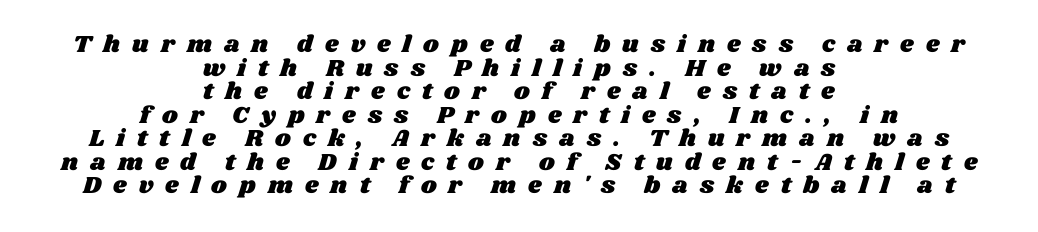
{"underline": "no", "align": "center", "line_spacing": "tight", "line_spacing_ratio": 0.98, "letter_spacing": "wide", "letter_spacing_em": 0.5, "glyph_px": 24}
